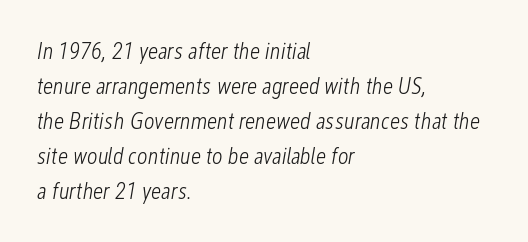
Q: Is the text bold? A: No.
Q: Is the text italic (slanted)? A: Yes, it leans right by about 12 degrees.
Q: Is the text underlined? A: No.
Q: How is the paragraph aligned? A: Left-aligned.
Q: Is the spacing between letters normal or unusually wide? A: Normal.
Q: Is the spacing between lines tight, normal or loose? A: Normal.
